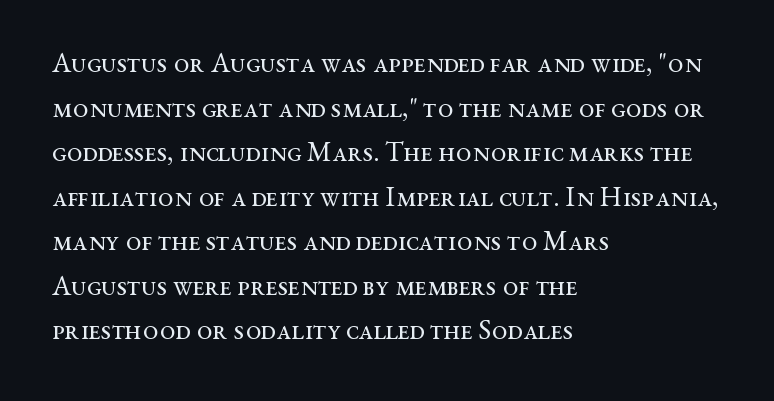
The letters stand straight up with perfectly vertical stems. The glyphs are unaccompanied by any horizontal stroke below them. Students, observe: this is what conventionally led text looks like. Notice how the passage keeps a crisp vertical edge on the left only.
